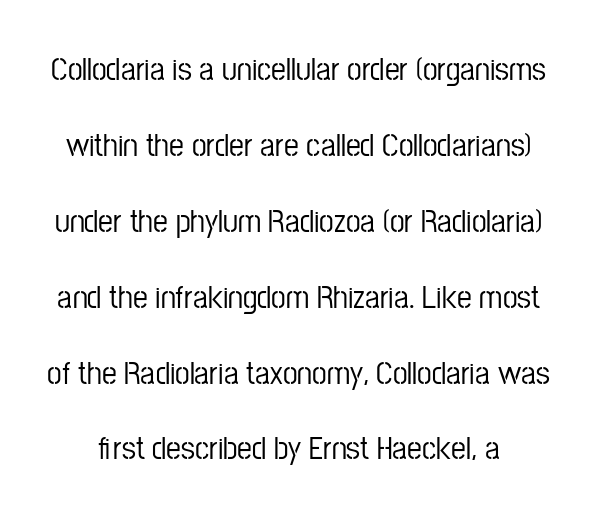
{"serif": "no", "italic": "no", "width": "condensed", "stroke_contrast": "low", "x_height": "medium", "monospaced": "no", "underline": "no", "line_spacing": "loose", "line_spacing_ratio": 2.3, "letter_spacing": "normal", "letter_spacing_em": 0.0, "glyph_px": 33}
